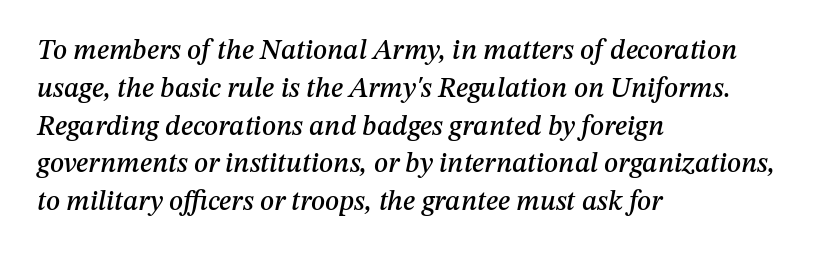
{"italic": "yes", "lean": "right", "slant_degrees": 12, "width": "normal", "stroke_contrast": "medium", "x_height": "medium", "monospaced": "no", "underline": "no", "align": "left", "line_spacing": "normal", "line_spacing_ratio": 1.35, "letter_spacing": "normal", "letter_spacing_em": 0.0, "glyph_px": 28}
